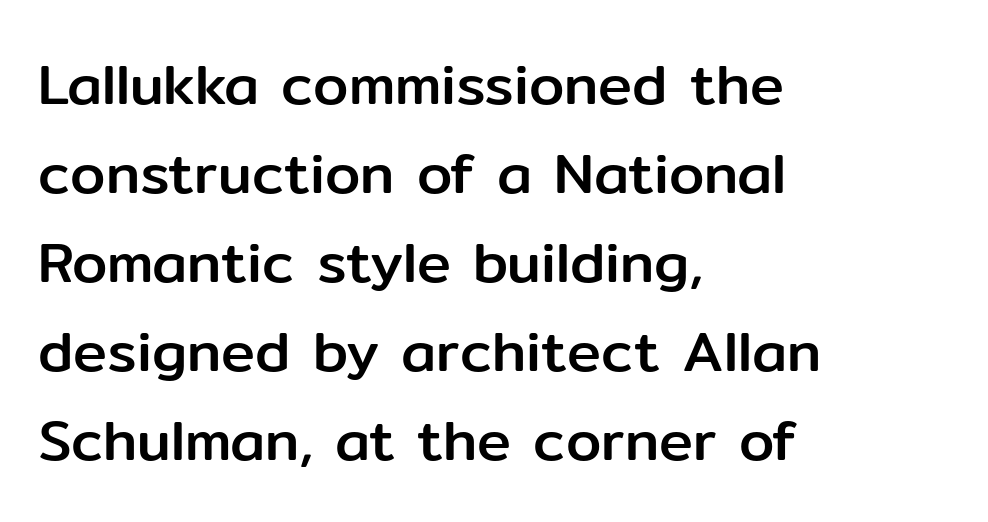
{"serif": "no", "italic": "no", "width": "normal", "stroke_contrast": "low", "x_height": "medium", "monospaced": "no", "underline": "no", "align": "left", "line_spacing": "normal", "line_spacing_ratio": 1.56, "letter_spacing": "normal", "letter_spacing_em": 0.0, "glyph_px": 57}
